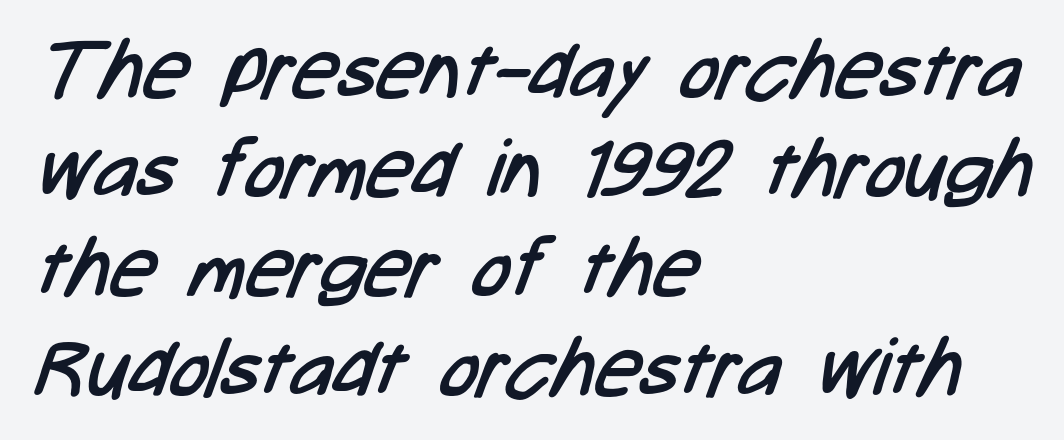
Q: Is the text bold? A: No.
Q: Is the typeface a serif or a sans-serif typeface? A: Sans-serif.
Q: Is the text underlined? A: No.
Q: How is the paragraph aligned? A: Left-aligned.
Q: Is the spacing between letters normal or unusually wide? A: Normal.
Q: Width (condensed, normal, or wide)? A: Condensed.
Q: Stroke contrast? A: Low.
Q: x-height? A: Medium.
Q: Monospaced? A: No.
